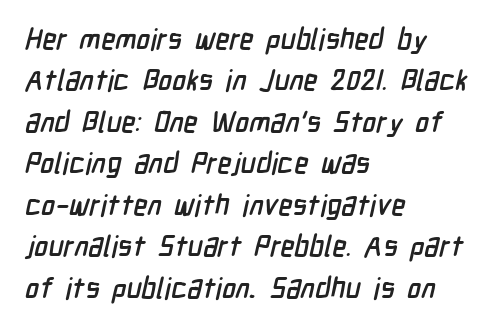
Anything drawn beneath the words? Only blank space. This rendering uses left alignment, leaving the right contour irregular. The passage shown has conventional tracking throughout. Note the varied advance widths — an 'i' is clearly narrower than an 'm'.
